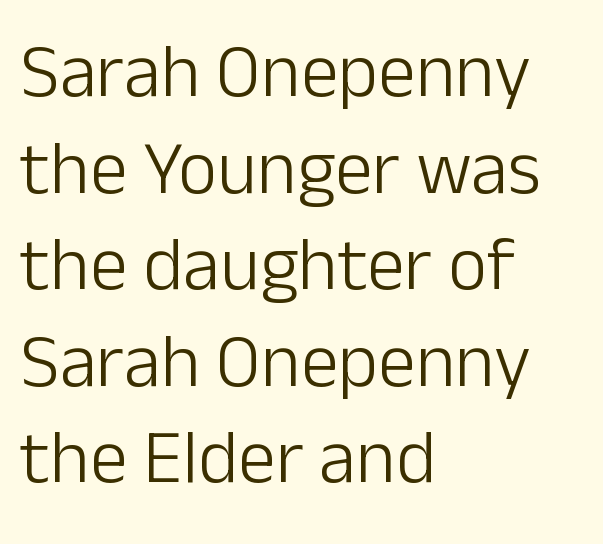
This rendering leaves character spacing at its baseline value. Characters remain perfectly vertical along every line. In terms of letterform style, serifs are entirely absent. No chunkiness to these letters — they're not bold. Reading down the block, your eye returns to a fixed left position each line. Descender tails drop into unmarked territory.
